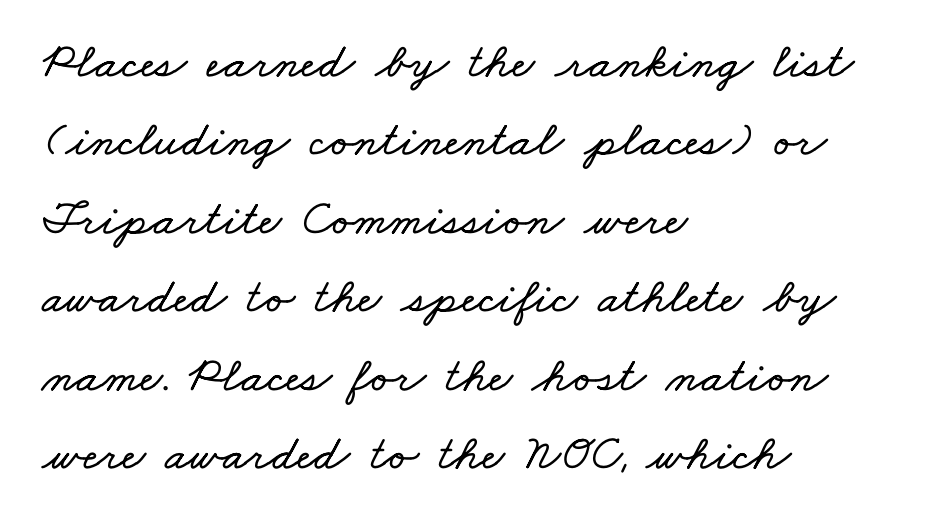
Q: Is the text underlined? A: No.
Q: How is the paragraph aligned? A: Left-aligned.
Q: Is the spacing between letters normal or unusually wide? A: Normal.
Q: Is the spacing between lines tight, normal or loose? A: Normal.
Q: Width (condensed, normal, or wide)? A: Wide.
Q: Stroke contrast? A: Low.
Q: x-height? A: Small.
Q: Monospaced? A: No.
